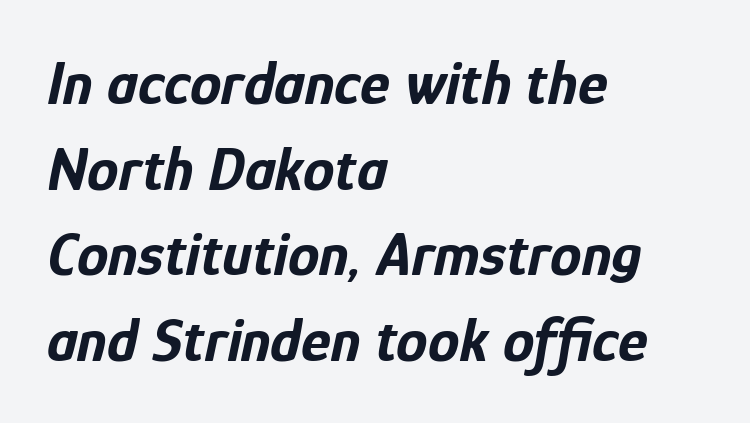
Compared with typical body copy, the letter spacing here is the same. Teacher's note: observe the even left margin — that is flush-left alignment. Vertically, the passage feels balanced, rows spaced as you'd expect. A full-strength bold gives these letters their thick strokes.
